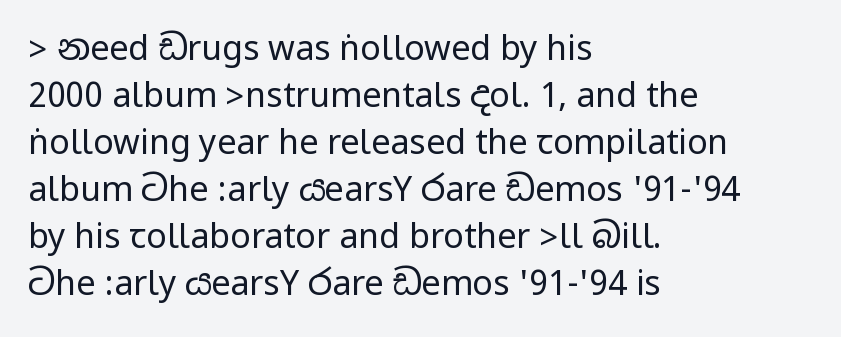
Q: Is the text bold? A: No.
Q: Is the text italic (slanted)? A: No, it is upright.
Q: Is the typeface a serif or a sans-serif typeface? A: Sans-serif.
Q: Is the text underlined? A: No.
Q: How is the paragraph aligned? A: Left-aligned.
Q: Is the spacing between letters normal or unusually wide? A: Normal.
Q: Is the spacing between lines tight, normal or loose? A: Normal.
Q: Width (condensed, normal, or wide)? A: Condensed.
Q: Stroke contrast? A: Low.
